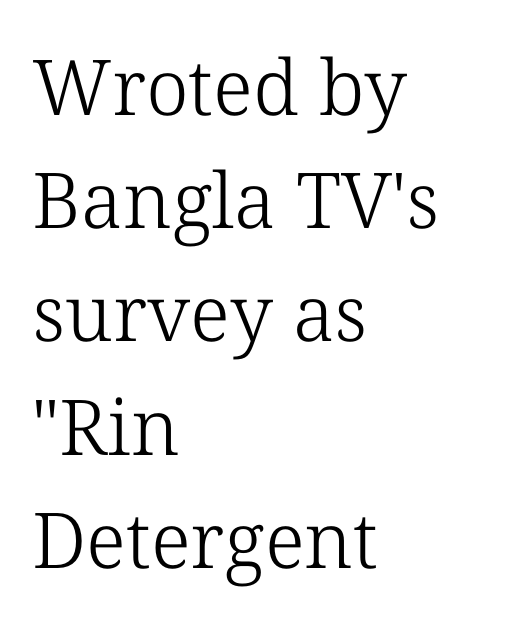
Between one letter and the next there's only the usual sliver of space. The letters advance in unequal steps, a hallmark of proportional type. This reads as an unemphasized weight, regular at the heaviest. The baseline area is clear. Horizontal alignment here is leftward, the default for most running prose. In terms of letterform style, serifs are clearly present.
